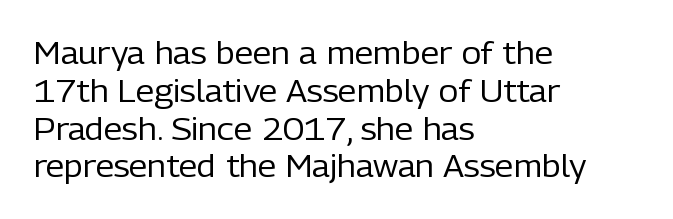
{"serif": "no", "italic": "no", "bold": "no", "weight": "regular", "width": "normal", "stroke_contrast": "low", "x_height": "medium", "monospaced": "no", "underline": "no", "align": "left", "line_spacing": "normal", "line_spacing_ratio": 1.26, "letter_spacing": "normal", "letter_spacing_em": 0.0, "glyph_px": 30}
